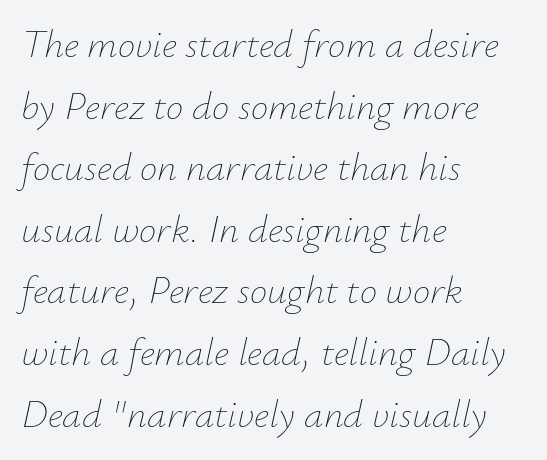
The image shows 39 px thin type, italic (leaning right); set left-aligned, normal line spacing (1.58x), normal letter spacing, not underlined; low stroke contrast and a small x-height.
